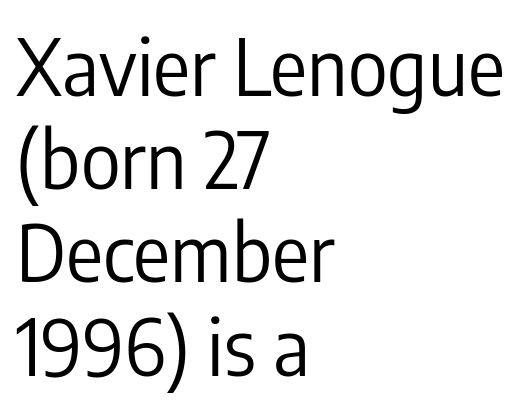
{"serif": "no", "italic": "no", "bold": "no", "weight": "regular", "width": "condensed", "stroke_contrast": "low", "x_height": "medium", "monospaced": "no", "underline": "no", "align": "left", "line_spacing_ratio": 1.21, "letter_spacing": "normal", "letter_spacing_em": 0.0, "glyph_px": 77}
